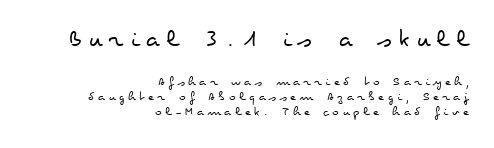
Q: Is the text bold? A: No.
Q: Is the text italic (slanted)? A: No, it is upright.
Q: Is the text underlined? A: No.
Q: How is the paragraph aligned? A: Right-aligned.
Q: Is the spacing between letters normal or unusually wide? A: Unusually wide.
Q: Is the spacing between lines tight, normal or loose? A: Tight.
Q: Which block of text is set in a larger size, the first (top) or the second (bottom)? A: The first (top) one.
